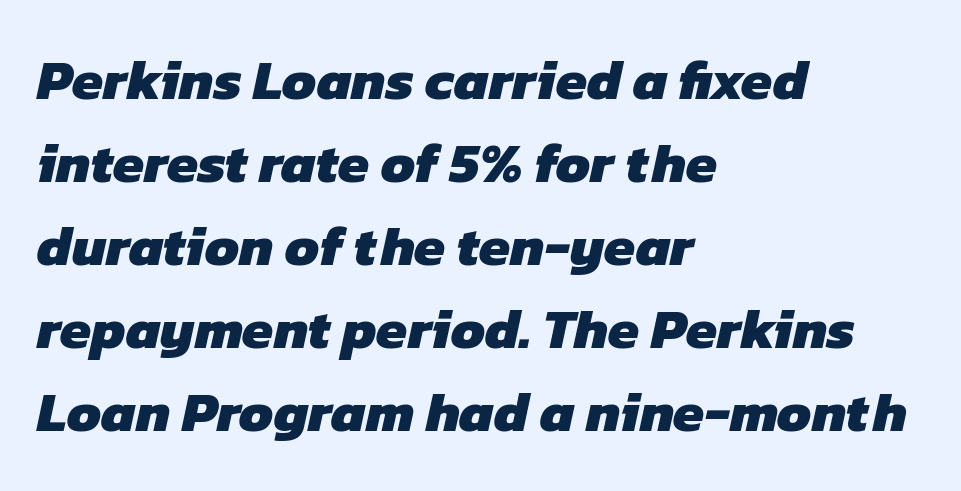
{"serif": "no", "bold": "yes", "weight": "heavy", "width": "normal", "stroke_contrast": "low", "x_height": "medium", "monospaced": "no", "underline": "no", "align": "left", "line_spacing": "normal", "line_spacing_ratio": 1.48, "letter_spacing": "normal", "letter_spacing_em": 0.0, "glyph_px": 56}
